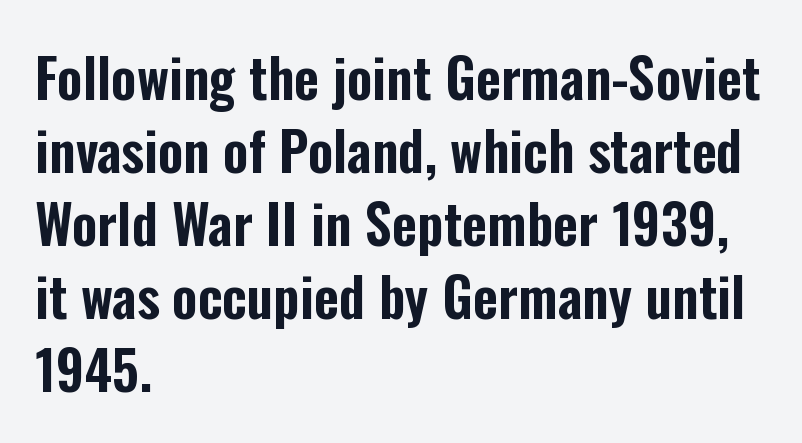
{"serif": "no", "italic": "no", "width": "condensed", "stroke_contrast": "low", "x_height": "medium", "monospaced": "no", "underline": "no", "align": "left", "line_spacing": "normal", "line_spacing_ratio": 1.35, "letter_spacing": "normal", "letter_spacing_em": 0.0, "glyph_px": 54}
